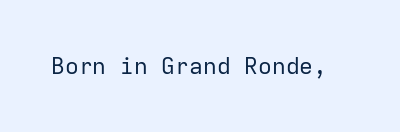
Q: Is the text bold? A: No.
Q: Is the text italic (slanted)? A: No, it is upright.
Q: Is the text underlined? A: No.
Q: Is the spacing between letters normal or unusually wide? A: Normal.
